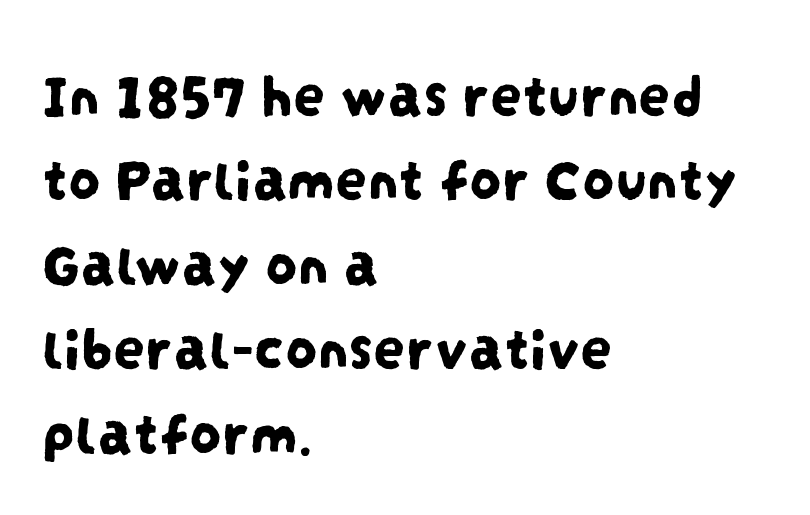
{"serif": "no", "width": "condensed", "stroke_contrast": "low", "x_height": "large", "monospaced": "no", "underline": "no", "align": "left", "line_spacing": "normal", "line_spacing_ratio": 1.34, "letter_spacing": "normal", "letter_spacing_em": 0.0, "glyph_px": 63}
